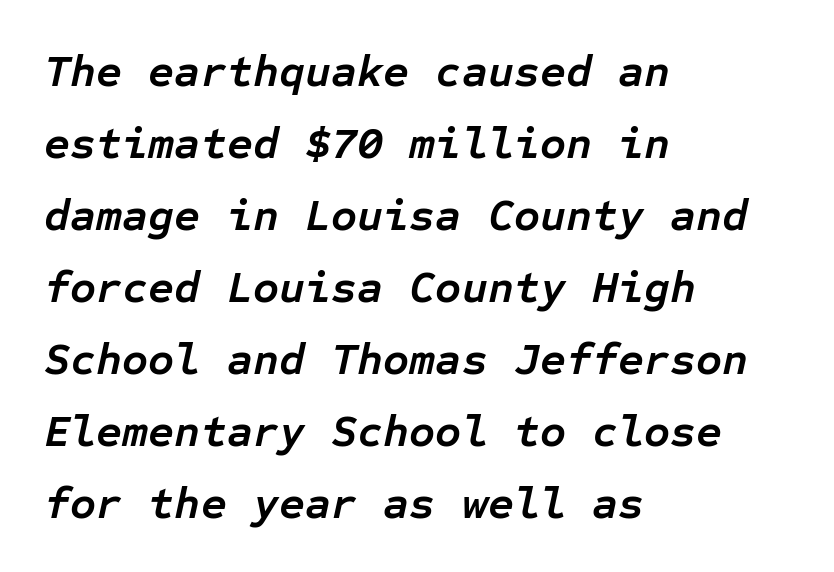
{"italic": "yes", "lean": "right", "slant_degrees": 12, "bold": "yes", "weight": "semibold", "width": "normal", "stroke_contrast": "low", "x_height": "medium", "monospaced": "yes", "underline": "no", "align": "left", "line_spacing": "normal", "line_spacing_ratio": 1.6, "letter_spacing": "normal", "letter_spacing_em": 0.0, "glyph_px": 45}
